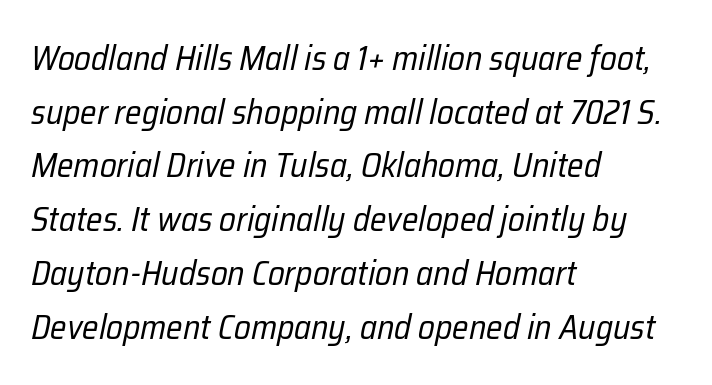
{"italic": "yes", "lean": "right", "slant_degrees": 12, "bold": "no", "weight": "regular", "width": "condensed", "stroke_contrast": "low", "x_height": "medium", "monospaced": "no", "underline": "no", "align": "left", "line_spacing": "normal", "line_spacing_ratio": 1.58, "letter_spacing": "normal", "letter_spacing_em": 0.0, "glyph_px": 34}
